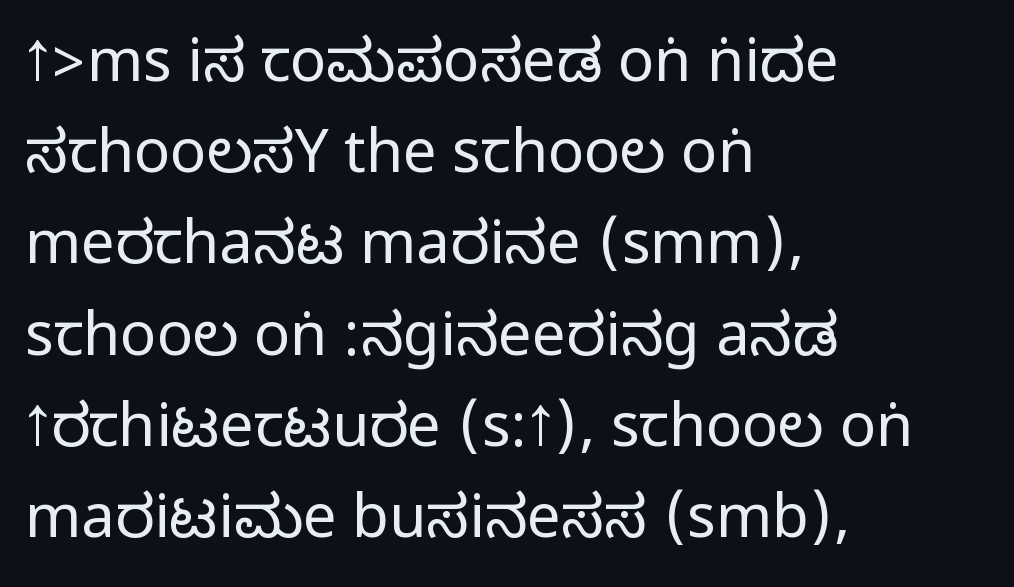
Default kerning and tracking; the words read as compact shapes. Think of a printed novel: that variable character pitch is what you see here. If you drew a line through each stem, it would be perfectly vertical. The lines sit at an ordinary, default distance from one another. The lines in this sample share a left origin and differ only in where they stop.
